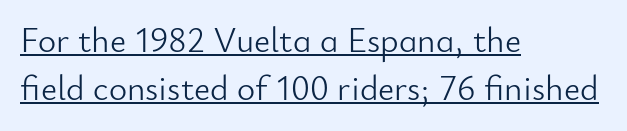
The image shows 35 px light sans-serif type, upright; set left-aligned, normal line spacing (1.37x), normal letter spacing, underlined; low stroke contrast and a small x-height.
